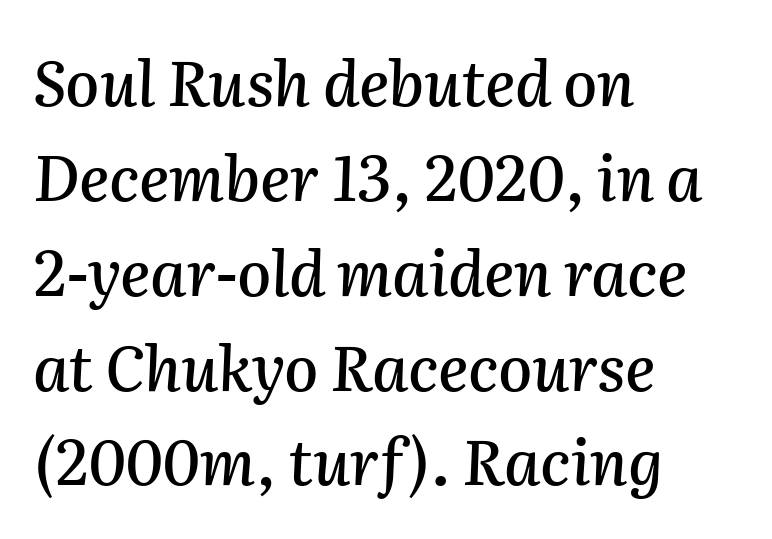
Q: Is the text italic (slanted)? A: Yes, it leans right by about 2 degrees.
Q: Is the text underlined? A: No.
Q: How is the paragraph aligned? A: Left-aligned.
Q: Is the spacing between letters normal or unusually wide? A: Normal.
Q: Is the spacing between lines tight, normal or loose? A: Normal.
Q: Width (condensed, normal, or wide)? A: Normal.
Q: Stroke contrast? A: Medium.
Q: x-height? A: Medium.
Q: Monospaced? A: No.
